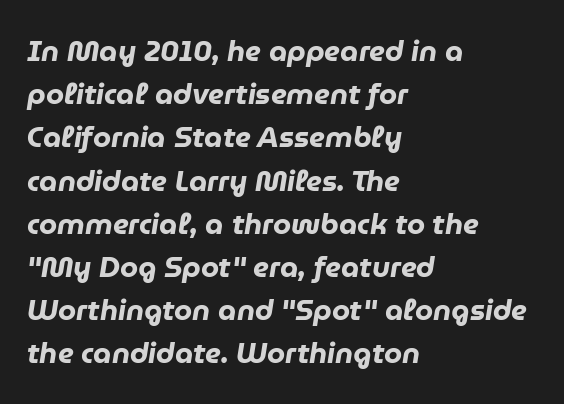
{"italic": "yes", "lean": "right", "slant_degrees": 9, "bold": "yes", "weight": "heavy", "width": "normal", "stroke_contrast": "low", "x_height": "medium", "monospaced": "no", "underline": "no", "align": "left", "line_spacing": "normal", "line_spacing_ratio": 1.49, "letter_spacing": "normal", "letter_spacing_em": 0.0, "glyph_px": 29}
